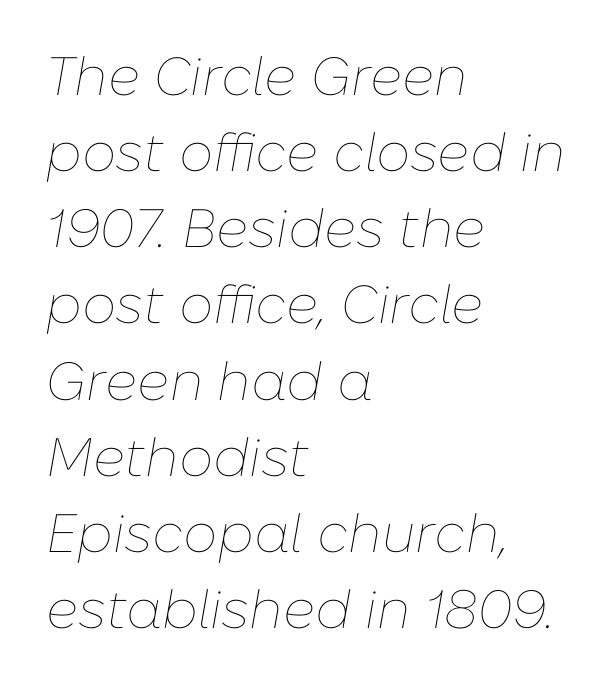
The image shows 54 px thin type, italic (leaning right); set left-aligned, normal line spacing (1.41x), normal letter spacing, not underlined; low stroke contrast and a medium x-height.
